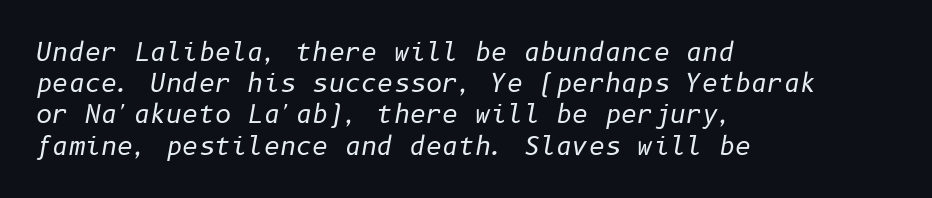
Q: Is the text bold? A: No.
Q: Is the text italic (slanted)? A: Yes, it leans right by about 10 degrees.
Q: Is the text underlined? A: No.
Q: How is the paragraph aligned? A: Left-aligned.
Q: Is the spacing between letters normal or unusually wide? A: Normal.
Q: Is the spacing between lines tight, normal or loose? A: Normal.
